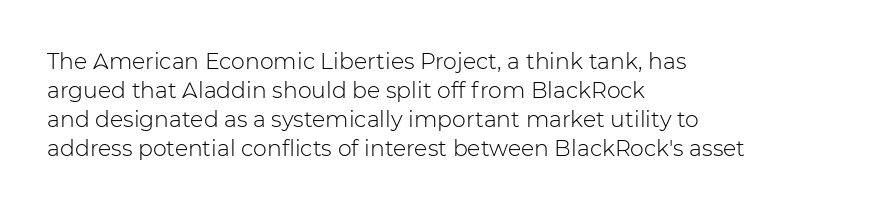
{"italic": "no", "bold": "no", "underline": "no", "align": "left", "line_spacing": "normal", "line_spacing_ratio": 1.32, "letter_spacing": "normal", "letter_spacing_em": 0.0, "glyph_px": 22}
